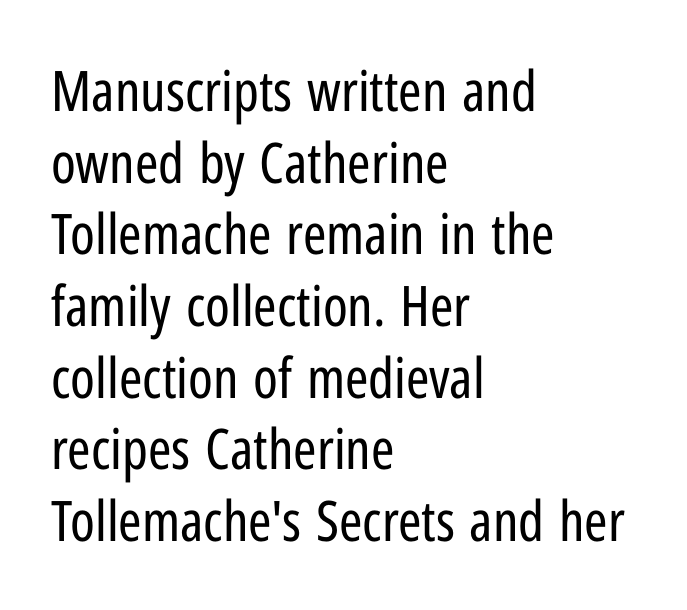
{"serif": "no", "italic": "no", "bold": "no", "weight": "regular", "width": "condensed", "stroke_contrast": "low", "x_height": "medium", "monospaced": "no", "underline": "no", "align": "left", "line_spacing": "normal", "line_spacing_ratio": 1.28, "letter_spacing": "normal", "letter_spacing_em": 0.0, "glyph_px": 56}
